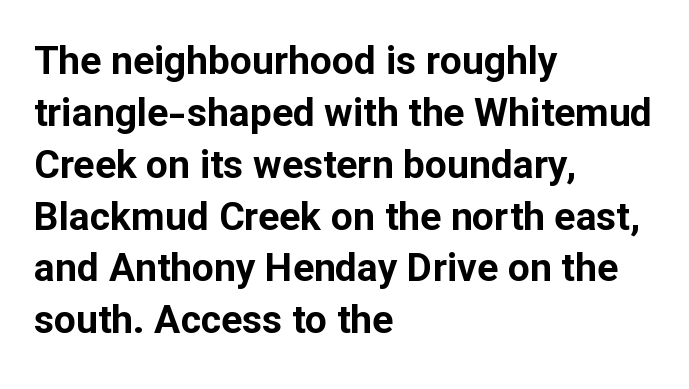
The image shows 39 px bold sans-serif type, upright; set left-aligned, normal line spacing (1.33x), normal letter spacing, not underlined; low stroke contrast and a medium x-height.
